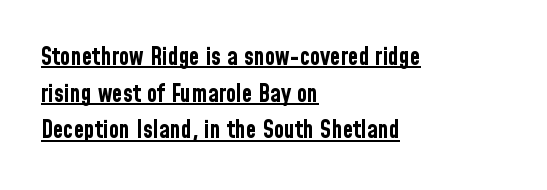
Every character sits straight up, as roman type does. Each line of the rendering has a horizontal stroke beneath the glyphs. Students, note that the glyphs here touch the page at normal intervals. Normally led — the rows are evenly, conventionally spaced. Reading down the block, your eye returns to a fixed left position each line.
